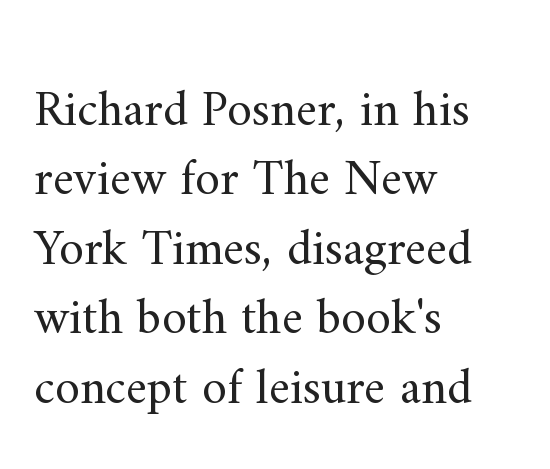
Q: Is the text bold? A: No.
Q: Is the text italic (slanted)? A: No, it is upright.
Q: Is the typeface a serif or a sans-serif typeface? A: Serif.
Q: Is the text underlined? A: No.
Q: How is the paragraph aligned? A: Left-aligned.
Q: Is the spacing between letters normal or unusually wide? A: Normal.
Q: Is the spacing between lines tight, normal or loose? A: Normal.
Q: Width (condensed, normal, or wide)? A: Normal.
Q: Stroke contrast? A: Medium.
Q: x-height? A: Small.
Q: Monospaced? A: No.
